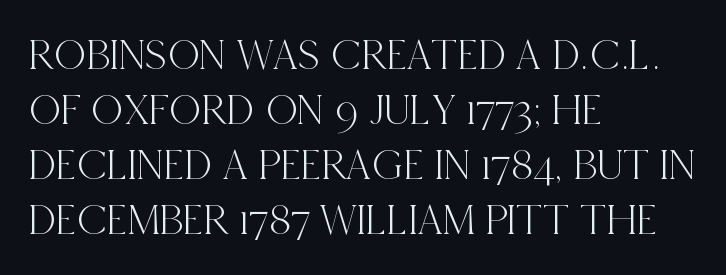
Horizontal alignment here is leftward, the default for most running prose. The tracking reads as untouched default to a designer's eye. Do the characters align in a grid? No, the font is proportional. The glyphs are unaccompanied by any horizontal stroke below them. Small tapered or slab feet sit at the stroke ends, so this counts as serif.
